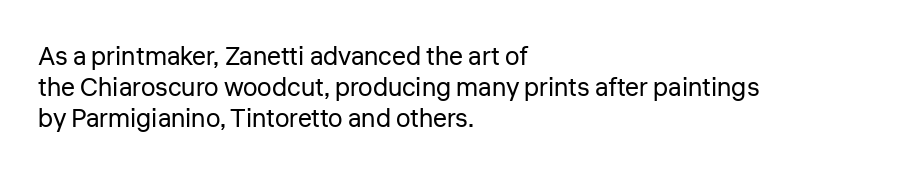
Q: Is the text bold? A: No.
Q: Is the text italic (slanted)? A: No, it is upright.
Q: Is the text underlined? A: No.
Q: How is the paragraph aligned? A: Left-aligned.
Q: Is the spacing between letters normal or unusually wide? A: Normal.
